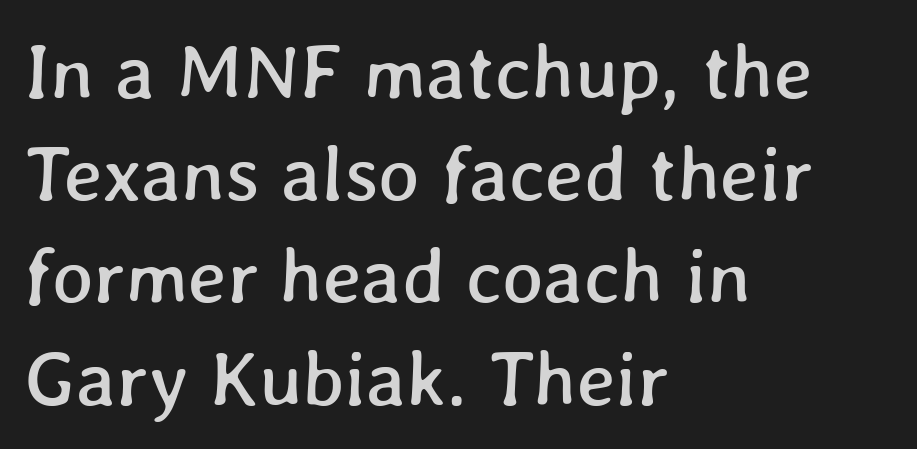
Glyph-to-glyph distance matches everyday printed text. What's the leading like? Ordinary, nothing unusual. One-word summary of the alignment: left. Has an underline been added? It has not. The face used here is proportionally spaced, like ordinary book or web type.
